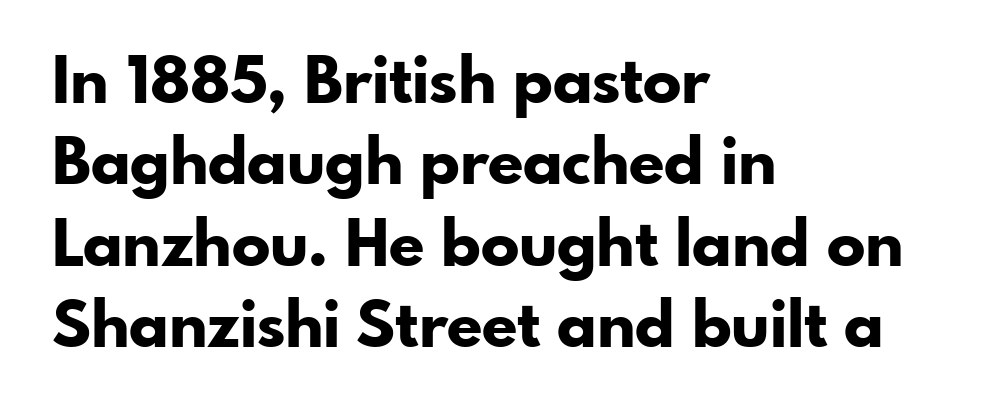
The face used here has the dense, thick strokes of a bold. Students, observe: this is what conventionally led text looks like. Think of a printed novel: that variable character pitch is what you see here. The lettering stays uniformly vertical, giving the passage a roman look. Each letter's strokes conclude bluntly, with no projecting serifs.
